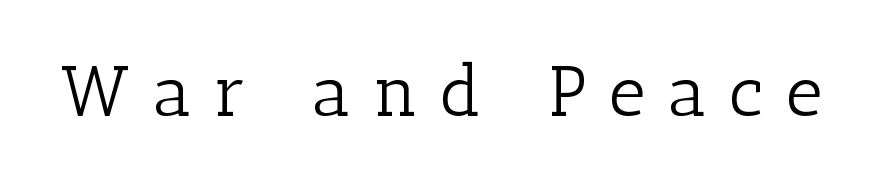
The image shows 71 px light serif type, upright; set unusually wide letter spacing (+0.32 em), not underlined; low stroke contrast and a medium x-height.
